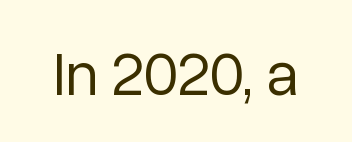
{"serif": "no", "italic": "no", "bold": "no", "weight": "regular", "width": "normal", "stroke_contrast": "low", "x_height": "medium", "monospaced": "no", "underline": "no", "letter_spacing": "normal", "letter_spacing_em": 0.0, "glyph_px": 62}
